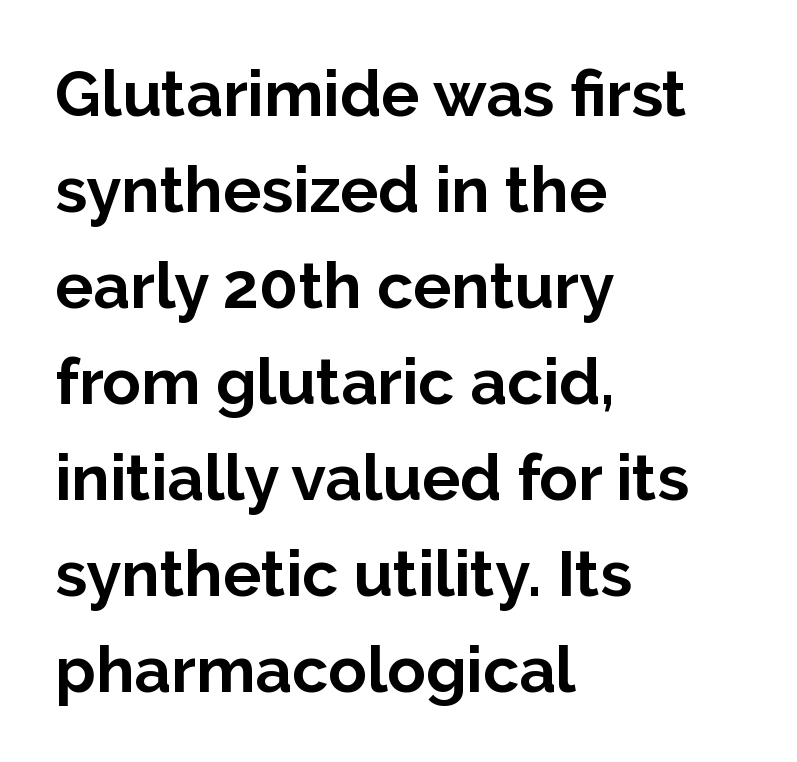
Students, this is bold: see how much ink each stroke carries. The typesetter chose a ragged-right arrangement here. The type is set solid horizontally, with unmodified tracking. No word sits above an underline. Rendered with straight, roman letterforms.
